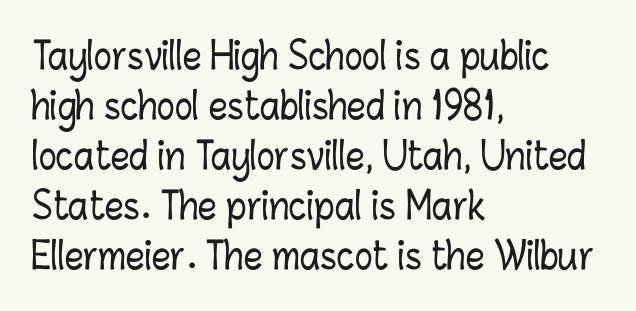
{"italic": "no", "width": "condensed", "stroke_contrast": "low", "x_height": "medium", "monospaced": "no", "underline": "no", "align": "left", "line_spacing": "normal", "line_spacing_ratio": 1.35, "letter_spacing": "normal", "letter_spacing_em": 0.0, "glyph_px": 37}
